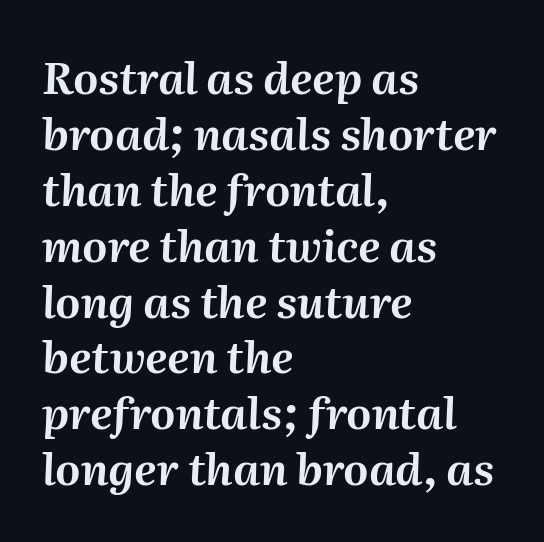
Q: Is the text italic (slanted)? A: Yes, it leans right by about 2 degrees.
Q: Is the text underlined? A: No.
Q: How is the paragraph aligned? A: Left-aligned.
Q: Is the spacing between letters normal or unusually wide? A: Normal.
Q: Is the spacing between lines tight, normal or loose? A: Normal.
Q: Width (condensed, normal, or wide)? A: Normal.
Q: Stroke contrast? A: Medium.
Q: x-height? A: Medium.
Q: Monospaced? A: No.
